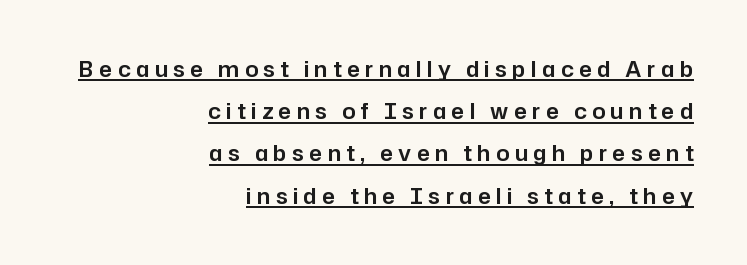
The image shows 21 px text type, upright; set right-aligned, loose line spacing (2.01x), unusually wide letter spacing (+0.27 em), underlined.
